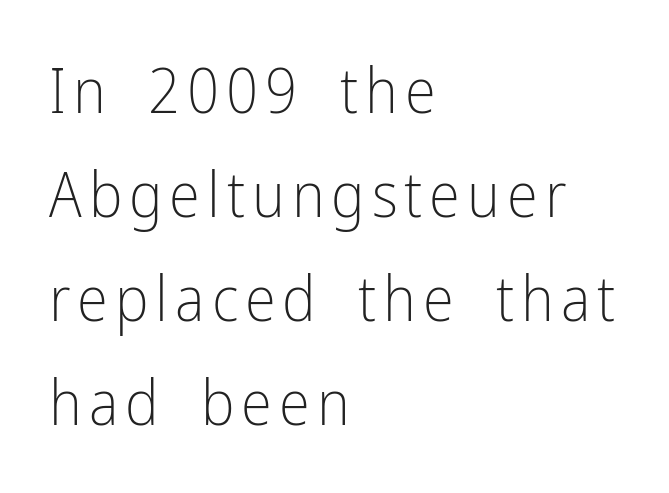
{"serif": "no", "italic": "no", "bold": "no", "weight": "light", "width": "condensed", "stroke_contrast": "low", "x_height": "medium", "monospaced": "no", "underline": "no", "align": "left", "line_spacing": "normal", "line_spacing_ratio": 1.65, "glyph_px": 63}
